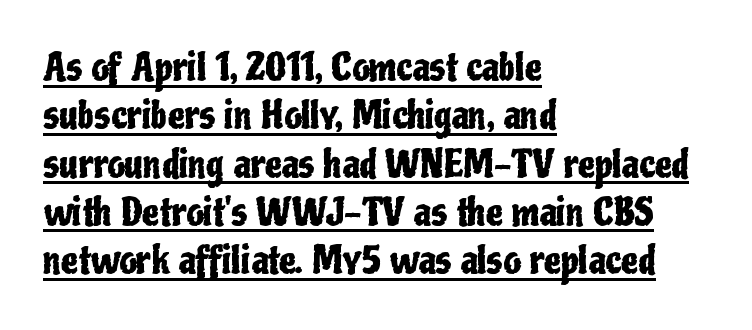
{"serif": "no", "italic": "no", "width": "condensed", "stroke_contrast": "low", "x_height": "medium", "monospaced": "no", "underline": "yes", "align": "left", "line_spacing": "normal", "line_spacing_ratio": 1.27, "letter_spacing": "normal", "letter_spacing_em": 0.0, "glyph_px": 38}
